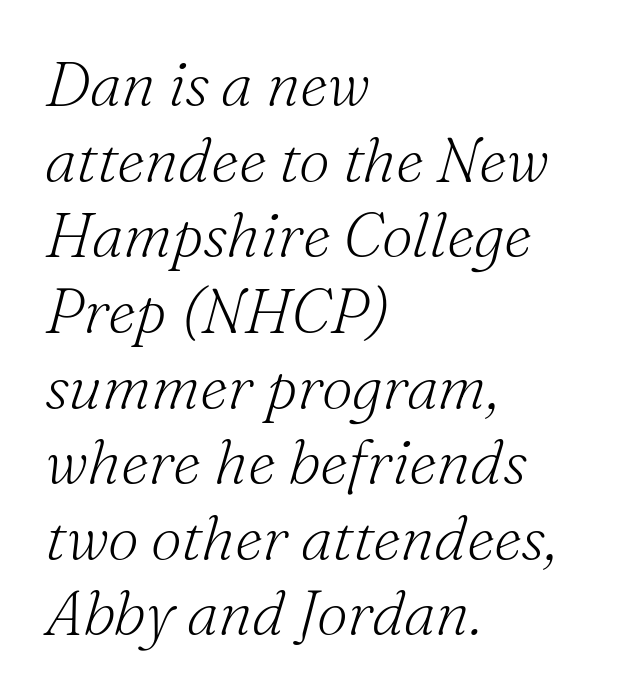
Q: Is the text bold? A: No.
Q: Is the text italic (slanted)? A: Yes, it leans right by about 16 degrees.
Q: Is the typeface a serif or a sans-serif typeface? A: Serif.
Q: Is the text underlined? A: No.
Q: How is the paragraph aligned? A: Left-aligned.
Q: Is the spacing between letters normal or unusually wide? A: Normal.
Q: Width (condensed, normal, or wide)? A: Normal.
Q: Stroke contrast? A: Medium.
Q: x-height? A: Small.
Q: Monospaced? A: No.
